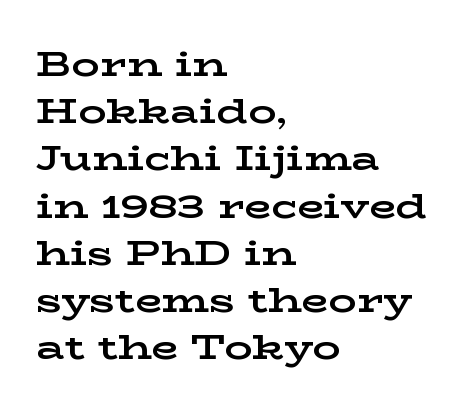
Q: Is the text bold? A: Yes.
Q: Is the text italic (slanted)? A: No, it is upright.
Q: Is the typeface a serif or a sans-serif typeface? A: Serif.
Q: Is the text underlined? A: No.
Q: How is the paragraph aligned? A: Left-aligned.
Q: Is the spacing between letters normal or unusually wide? A: Normal.
Q: Is the spacing between lines tight, normal or loose? A: Normal.
Q: Width (condensed, normal, or wide)? A: Wide.
Q: Stroke contrast? A: Low.
Q: x-height? A: Medium.
Q: Monospaced? A: No.
